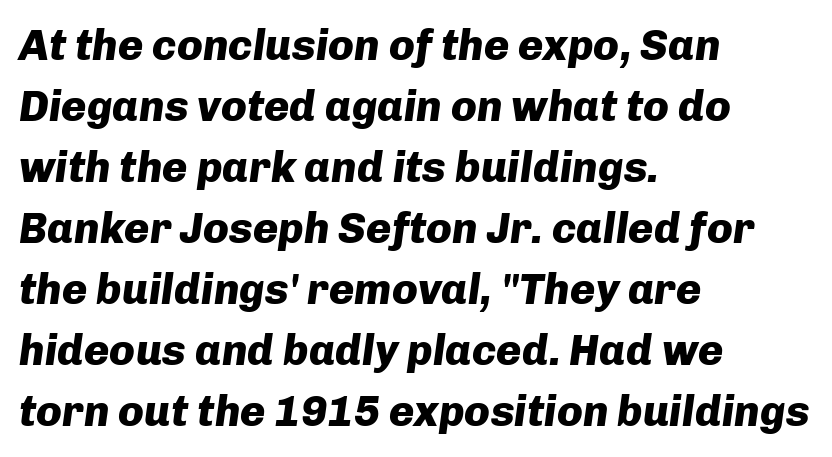
The image shows 43 px heavy type, italic (leaning right); set left-aligned, normal line spacing (1.42x), normal letter spacing, not underlined; low stroke contrast and a medium x-height.
